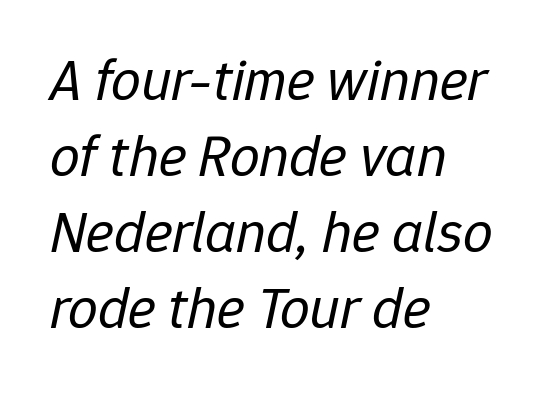
{"italic": "yes", "lean": "right", "slant_degrees": 12, "bold": "no", "weight": "regular", "width": "normal", "stroke_contrast": "low", "x_height": "medium", "monospaced": "no", "underline": "no", "align": "left", "line_spacing": "normal", "line_spacing_ratio": 1.29, "letter_spacing": "normal", "letter_spacing_em": 0.0, "glyph_px": 59}
